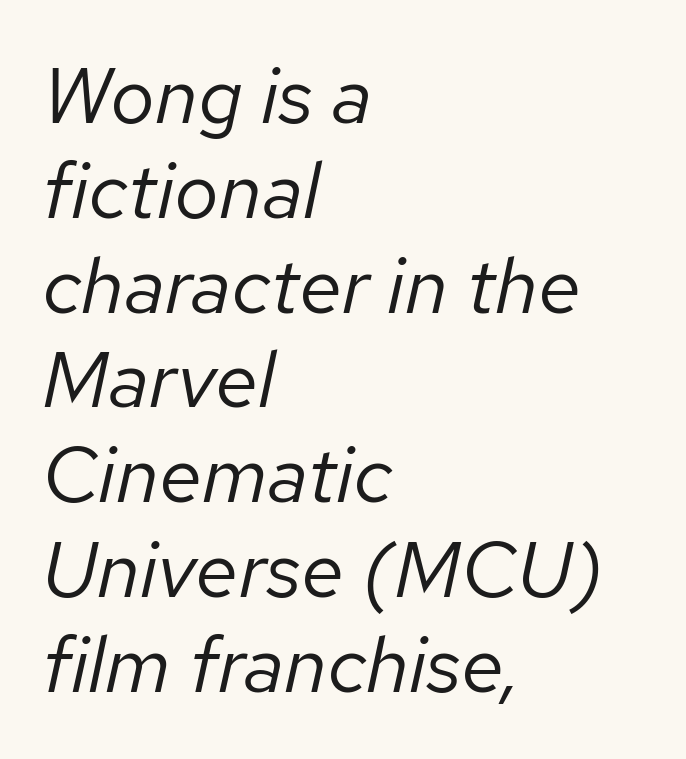
{"italic": "yes", "lean": "right", "slant_degrees": 12, "bold": "no", "weight": "regular", "width": "normal", "stroke_contrast": "low", "x_height": "medium", "monospaced": "no", "underline": "no", "align": "left", "line_spacing_ratio": 1.2, "letter_spacing": "normal", "letter_spacing_em": 0.0, "glyph_px": 79}
